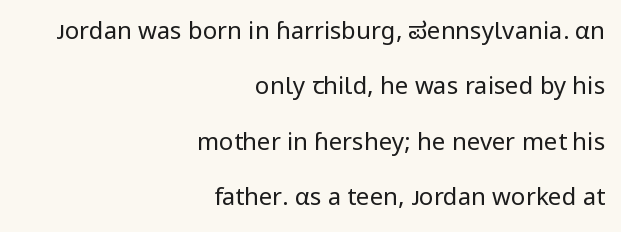
A roman cut, with each character standing at attention. The rendering anchors every line to the right-hand side. Look at the tracking — it's just the regular setting, nothing added. No letter is thick-stroked: the sample isn't bold.
